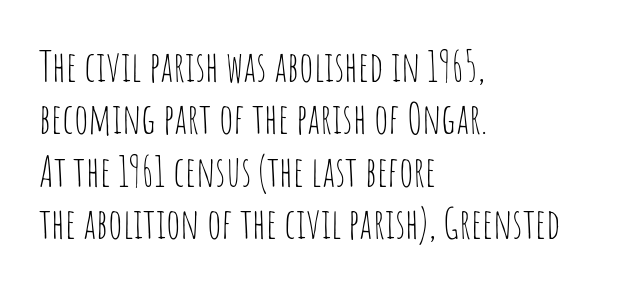
{"serif": "no", "italic": "no", "bold": "no", "weight": "thin", "width": "condensed", "stroke_contrast": "low", "x_height": "large", "monospaced": "no", "underline": "no", "align": "left", "line_spacing": "normal", "line_spacing_ratio": 1.25, "letter_spacing": "normal", "letter_spacing_em": 0.0, "glyph_px": 42}
